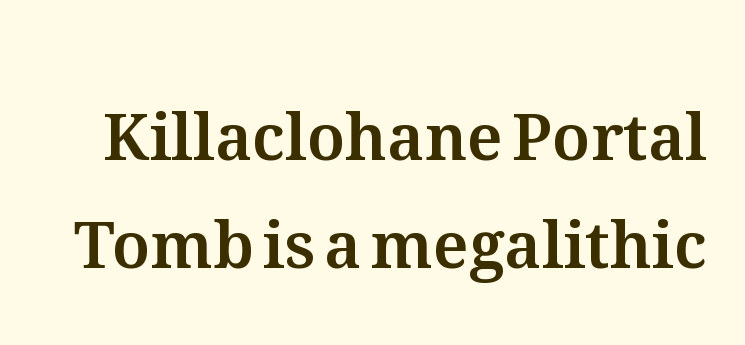
Q: Is the text italic (slanted)? A: No, it is upright.
Q: Is the text underlined? A: No.
Q: Is the spacing between letters normal or unusually wide? A: Normal.
Q: Is the spacing between lines tight, normal or loose? A: Normal.
Q: Width (condensed, normal, or wide)? A: Normal.
Q: Stroke contrast? A: Medium.
Q: x-height? A: Medium.
Q: Monospaced? A: No.
